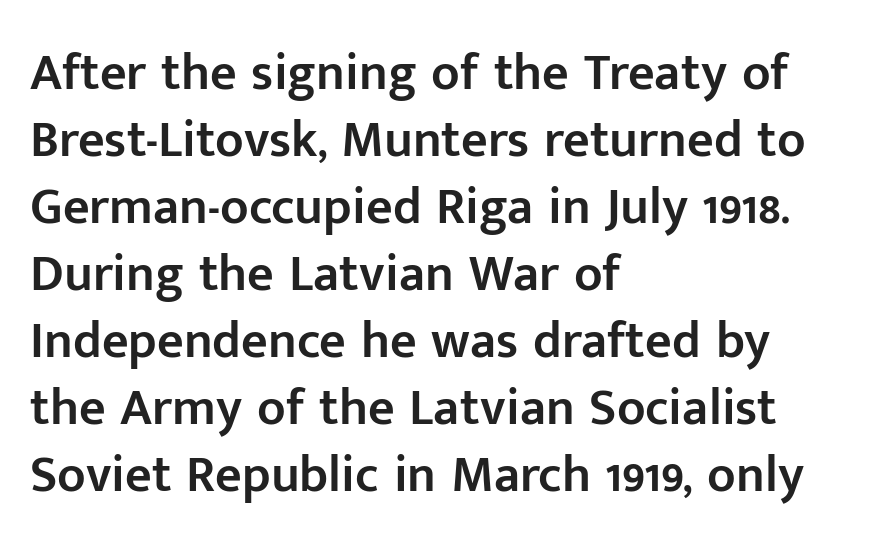
{"serif": "no", "italic": "no", "bold": "semi", "weight": "semibold", "width": "normal", "stroke_contrast": "low", "x_height": "medium", "monospaced": "no", "underline": "no", "align": "left", "line_spacing": "normal", "line_spacing_ratio": 1.29, "letter_spacing": "normal", "letter_spacing_em": 0.0, "glyph_px": 52}
